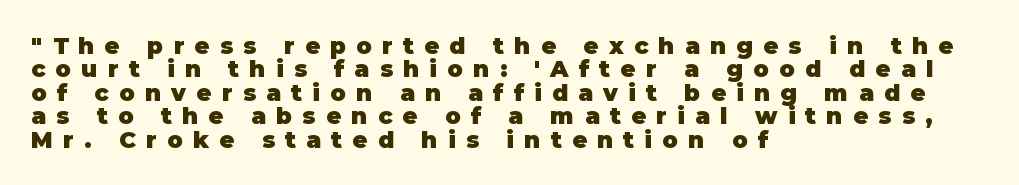
{"italic": "no", "bold": "yes", "underline": "no", "align": "left", "line_spacing": "tight", "line_spacing_ratio": 1.02, "letter_spacing": "wide", "letter_spacing_em": 0.45, "glyph_px": 23}
